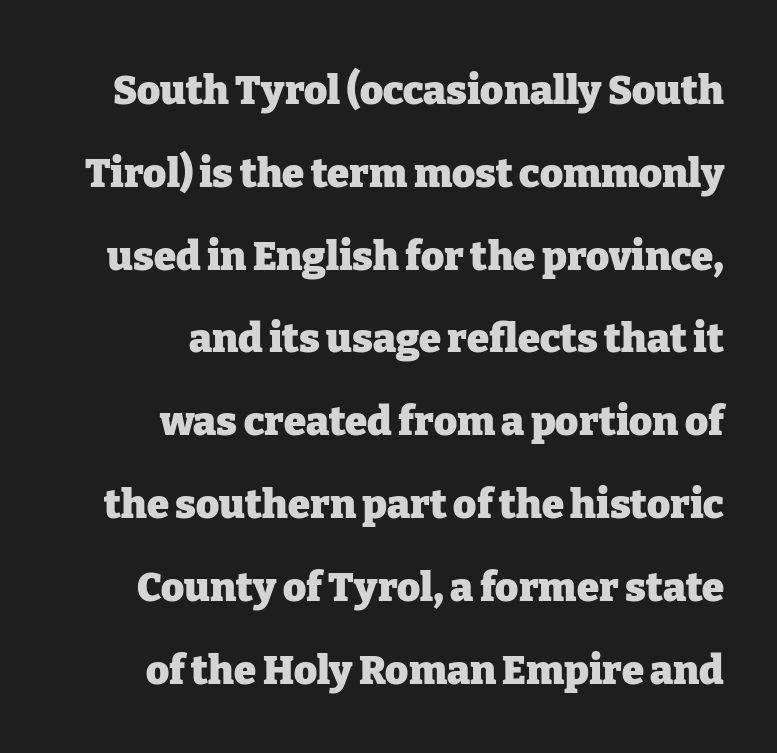
{"serif": "yes", "italic": "no", "bold": "yes", "weight": "heavy", "width": "normal", "stroke_contrast": "low", "x_height": "medium", "monospaced": "no", "underline": "no", "align": "right", "line_spacing": "loose", "line_spacing_ratio": 2.07, "letter_spacing": "normal", "letter_spacing_em": 0.0, "glyph_px": 40}
